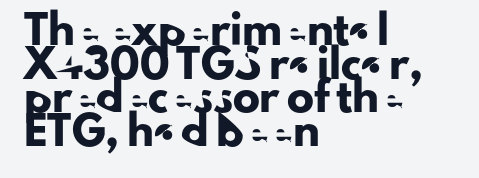
This is the regular roman posture of the typeface. Does extra space separate the letters? No, they use regular spacing. One-word summary of the alignment: left. How would I describe the line gaps? Plain and ordinary.
